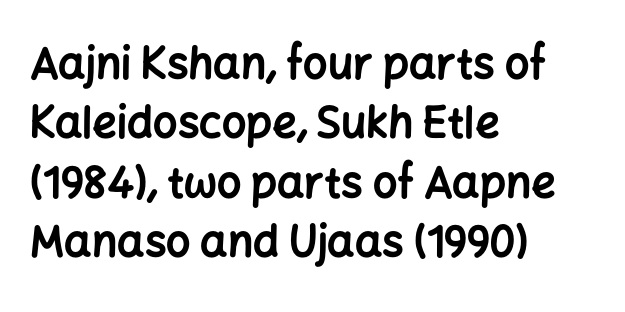
{"serif": "no", "italic": "no", "bold": "yes", "weight": "bold", "width": "normal", "stroke_contrast": "low", "x_height": "medium", "monospaced": "no", "underline": "no", "align": "left", "line_spacing": "normal", "line_spacing_ratio": 1.38, "letter_spacing": "normal", "letter_spacing_em": 0.0, "glyph_px": 43}
